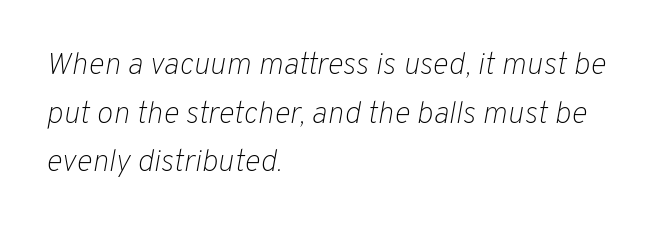
{"italic": "yes", "lean": "right", "slant_degrees": 10, "bold": "no", "weight": "light", "width": "normal", "stroke_contrast": "low", "x_height": "medium", "monospaced": "no", "underline": "no", "align": "left", "line_spacing": "normal", "line_spacing_ratio": 1.57, "letter_spacing": "normal", "letter_spacing_em": 0.0, "glyph_px": 31}
